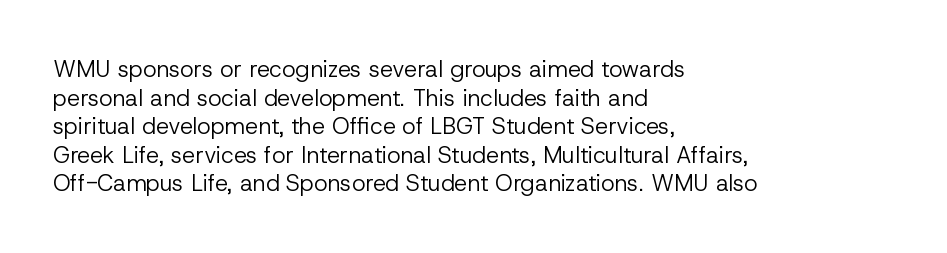
Beneath every word, the page is bare. On a weight scale, this lands at 450 or below. Look at the tracking — it's just the regular setting, nothing added. The typesetter chose a ragged-right arrangement here. Upright lettering throughout.
